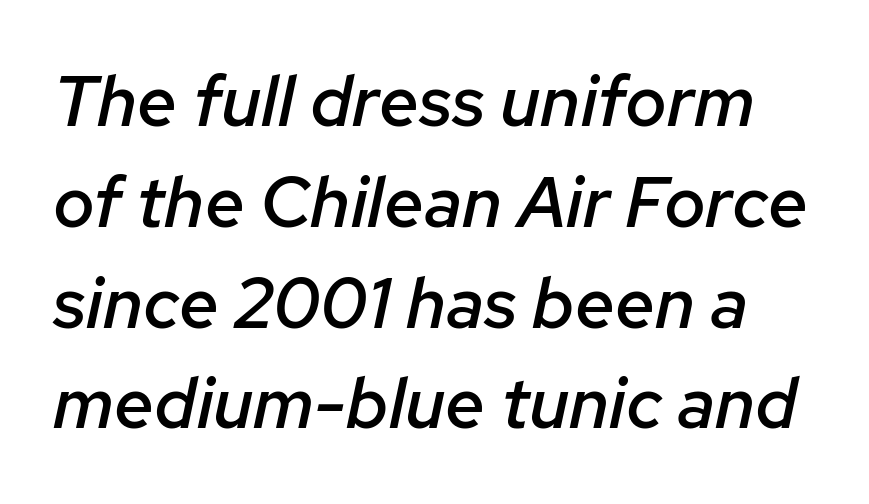
{"italic": "yes", "lean": "right", "slant_degrees": 12, "bold": "semi", "weight": "semibold", "width": "normal", "stroke_contrast": "low", "x_height": "medium", "monospaced": "no", "underline": "no", "line_spacing": "normal", "line_spacing_ratio": 1.42, "letter_spacing": "normal", "letter_spacing_em": 0.0, "glyph_px": 71}
